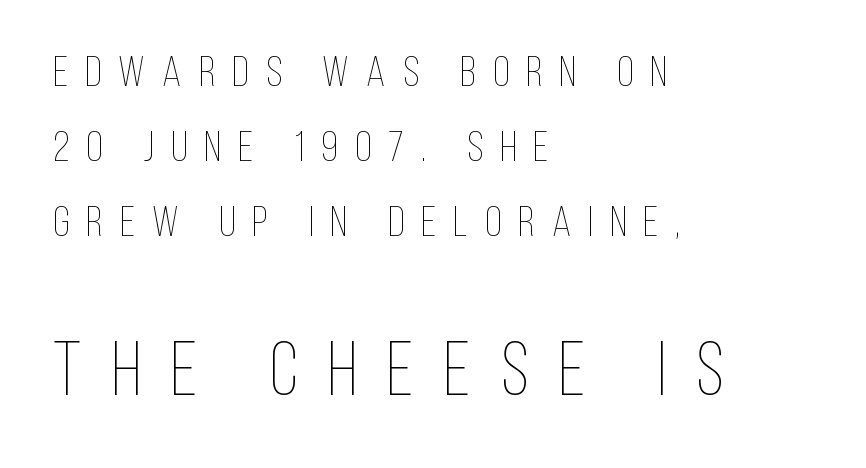
Q: Is the text bold? A: No.
Q: Is the text italic (slanted)? A: No, it is upright.
Q: Is the text underlined? A: No.
Q: How is the paragraph aligned? A: Left-aligned.
Q: Is the spacing between letters normal or unusually wide? A: Unusually wide.
Q: Which block of text is set in a larger size, the first (top) or the second (bottom)? A: The second (bottom) one.
Q: Width (condensed, normal, or wide)? A: Condensed.
Q: Stroke contrast? A: Low.
Q: x-height? A: Large.
Q: Monospaced? A: No.
